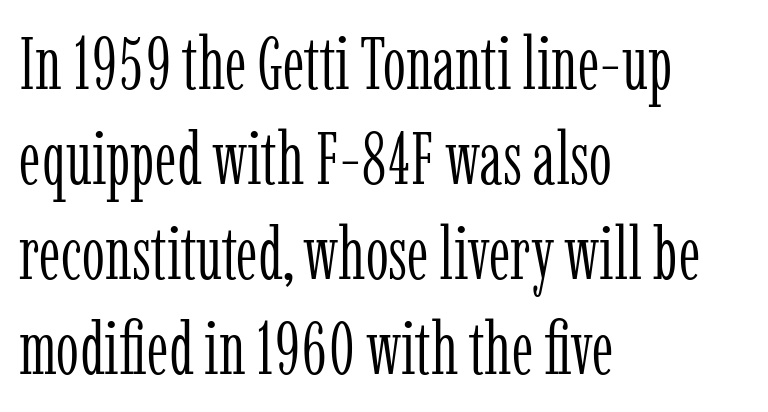
Little horizontal feet cap the strokes, marking this as serif type. This rendering features lettering with no underline. This sample uses plain, unmodified letter spacing. This sample keeps an unexceptional amount of space between lines. Designer's note — italics off, roman on.
